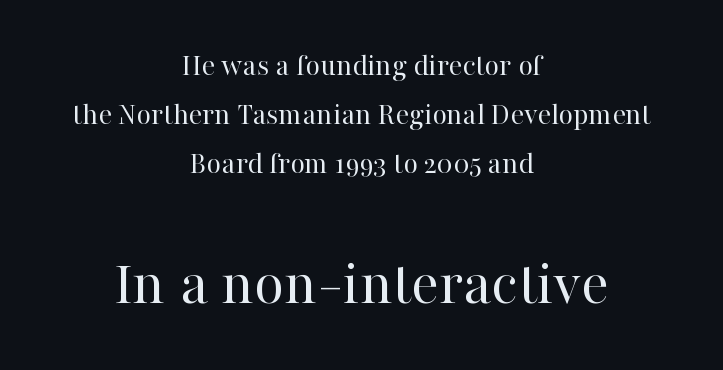
Q: Is the text bold? A: No.
Q: Is the text italic (slanted)? A: No, it is upright.
Q: Is the typeface a serif or a sans-serif typeface? A: Serif.
Q: Is the text underlined? A: No.
Q: How is the paragraph aligned? A: Centered.
Q: Is the spacing between letters normal or unusually wide? A: Normal.
Q: Is the spacing between lines tight, normal or loose? A: Normal.
Q: Which block of text is set in a larger size, the first (top) or the second (bottom)? A: The second (bottom) one.
Q: Width (condensed, normal, or wide)? A: Normal.
Q: Stroke contrast? A: High.
Q: x-height? A: Medium.
Q: Monospaced? A: No.
